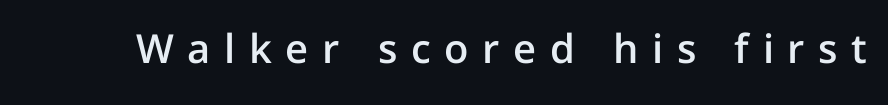
The image shows 40 px semibold sans-serif type, upright; set unusually wide letter spacing (+0.34 em), not underlined; low stroke contrast and a medium x-height.
